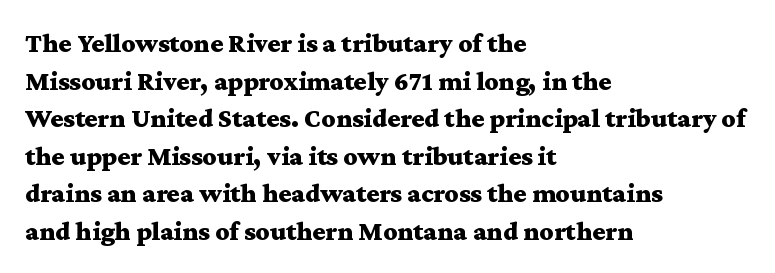
{"italic": "no", "bold": "yes", "underline": "no", "align": "left", "line_spacing": "normal", "line_spacing_ratio": 1.39, "letter_spacing": "normal", "letter_spacing_em": 0.0, "glyph_px": 27}
